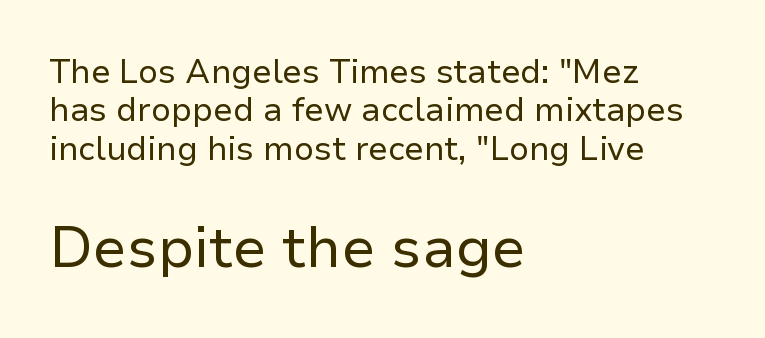
The image shows 57 px regular-weight sans-serif type, upright; set left-aligned, line spacing 1.16x, normal letter spacing, not underlined; the second (bottom) block is 1.73x larger; low stroke contrast and a medium x-height.
